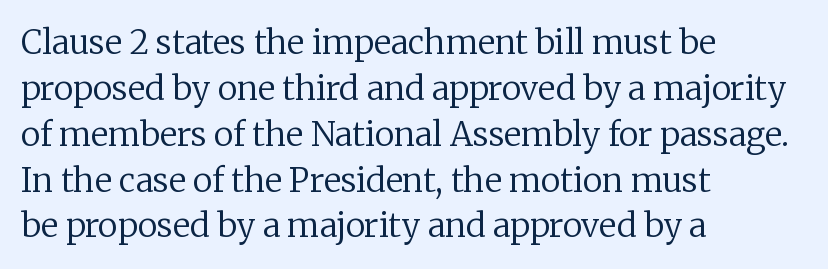
Q: Is the text bold? A: No.
Q: Is the text italic (slanted)? A: No, it is upright.
Q: Is the typeface a serif or a sans-serif typeface? A: Serif.
Q: Is the text underlined? A: No.
Q: How is the paragraph aligned? A: Left-aligned.
Q: Is the spacing between letters normal or unusually wide? A: Normal.
Q: Is the spacing between lines tight, normal or loose? A: Normal.
Q: Width (condensed, normal, or wide)? A: Normal.
Q: Stroke contrast? A: Low.
Q: x-height? A: Medium.
Q: Monospaced? A: No.
